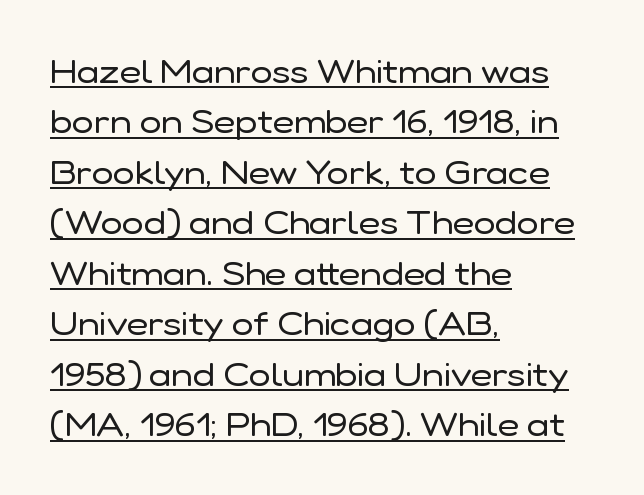
{"serif": "no", "italic": "no", "bold": "no", "weight": "regular", "width": "normal", "stroke_contrast": "low", "x_height": "medium", "monospaced": "no", "underline": "yes", "align": "left", "line_spacing": "normal", "line_spacing_ratio": 1.53, "letter_spacing": "normal", "letter_spacing_em": 0.0, "glyph_px": 33}
